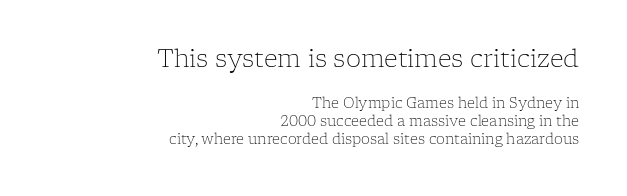
The image shows 24 px text type, upright; set right-aligned, normal line spacing (1.26x), normal letter spacing, not underlined; the first (top) block is 1.71x larger.
